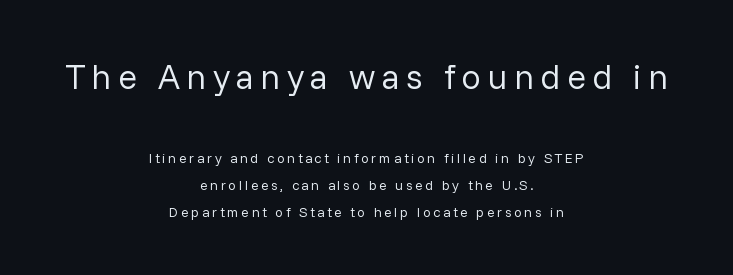
The image shows 35 px regular-weight sans-serif type, upright; set centered, loose line spacing (1.92x), not underlined; the first (top) block is 2.5x larger; low stroke contrast and a medium x-height.
